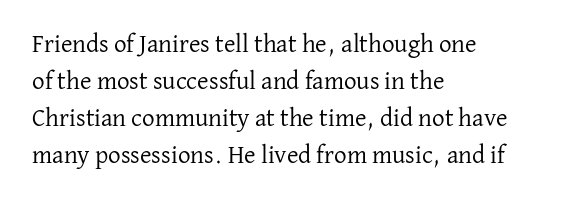
A typesetter would call this leading conventional body-copy spacing. Descender tails drop into unmarked territory. Visually the block forms a straight wall on the left and a jagged coastline on the right. Do the letters lean? They stand straight.
